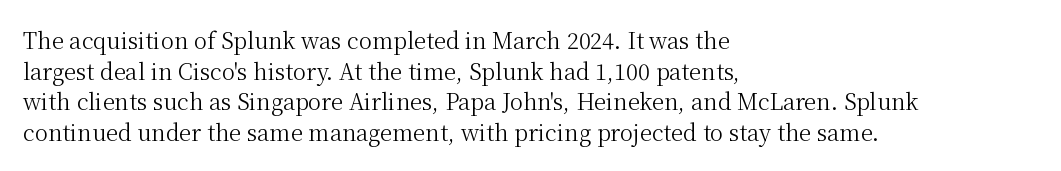
The image shows 22 px text type, upright; set left-aligned, normal line spacing (1.39x), normal letter spacing, not underlined.
